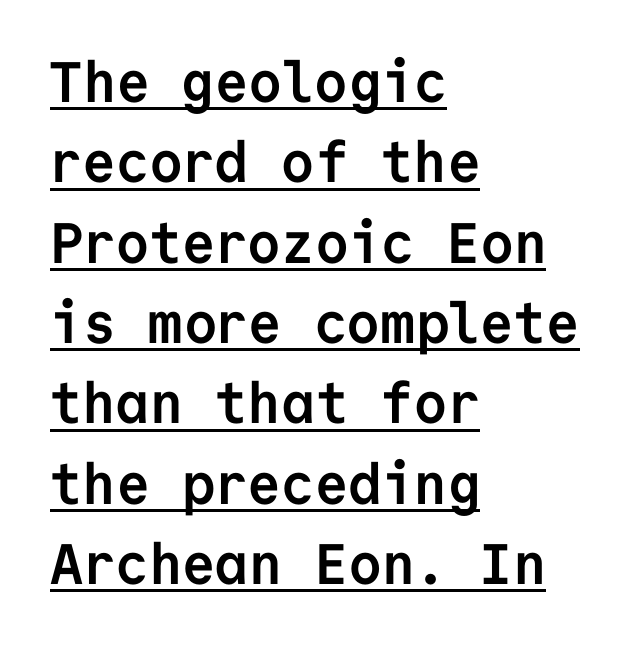
To sum up the face: it is a sans, with no serifs. Layout note: lines flush left. Is there an underline? Yes — a line sits under the letters. Line spacing here is normal. As a designer I'd log this as weight 700, bold. Spacing verdict: monospaced, one width for all characters.
